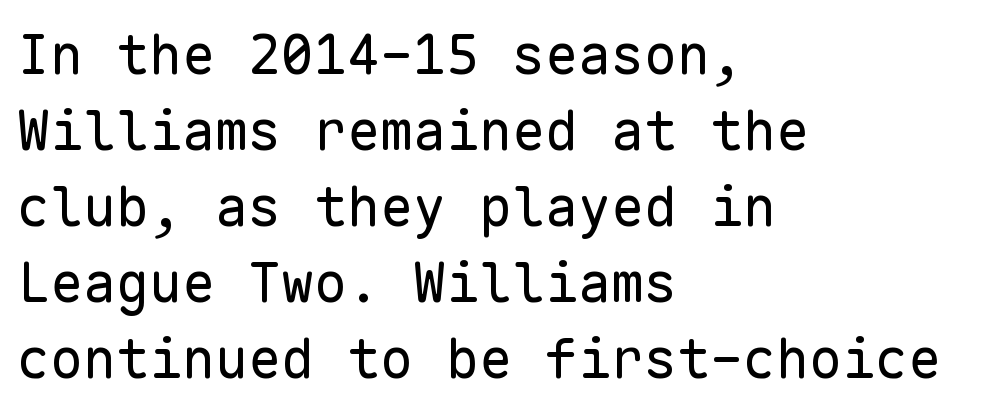
{"serif": "no", "italic": "no", "bold": "no", "weight": "regular", "width": "normal", "stroke_contrast": "low", "x_height": "medium", "monospaced": "yes", "underline": "no", "align": "left", "line_spacing": "normal", "line_spacing_ratio": 1.38, "letter_spacing": "normal", "letter_spacing_em": 0.0, "glyph_px": 55}
